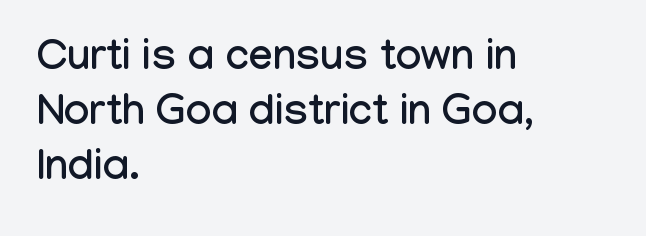
{"serif": "no", "italic": "no", "width": "condensed", "stroke_contrast": "low", "x_height": "medium", "monospaced": "no", "underline": "no", "align": "left", "line_spacing": "normal", "line_spacing_ratio": 1.28, "letter_spacing": "normal", "letter_spacing_em": 0.0, "glyph_px": 43}
